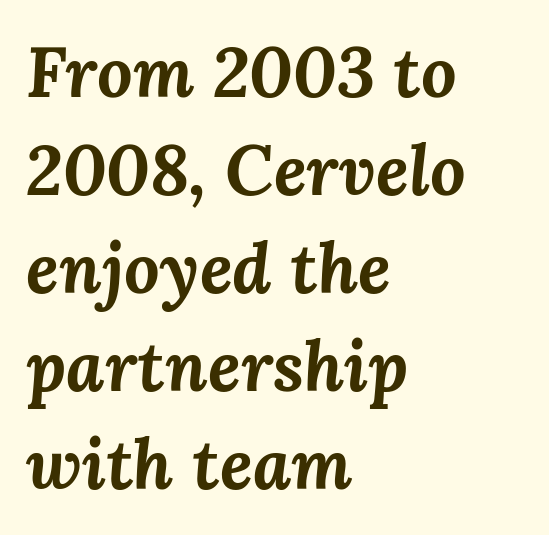
The image shows 70 px bold type, italic (leaning right); set left-aligned, normal line spacing (1.4x), normal letter spacing, not underlined; medium stroke contrast and a medium x-height.
